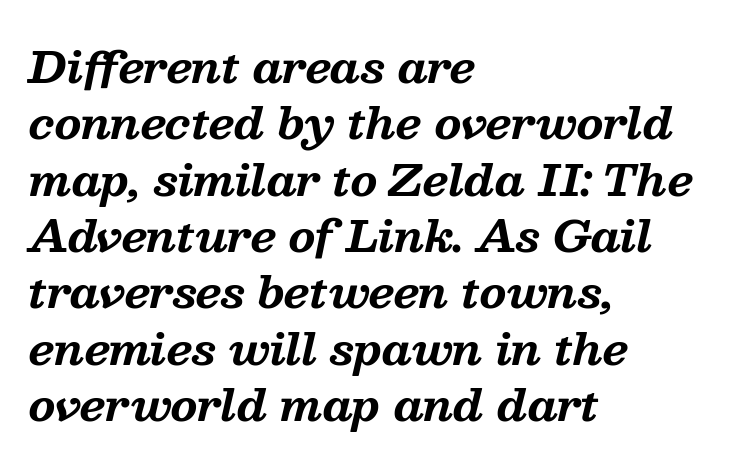
Q: Is the text bold? A: Yes.
Q: Is the text italic (slanted)? A: Yes, it leans right by about 13 degrees.
Q: Is the typeface a serif or a sans-serif typeface? A: Serif.
Q: Is the text underlined? A: No.
Q: How is the paragraph aligned? A: Left-aligned.
Q: Is the spacing between letters normal or unusually wide? A: Normal.
Q: Is the spacing between lines tight, normal or loose? A: Normal.
Q: Width (condensed, normal, or wide)? A: Normal.
Q: Stroke contrast? A: Medium.
Q: x-height? A: Medium.
Q: Monospaced? A: No.
